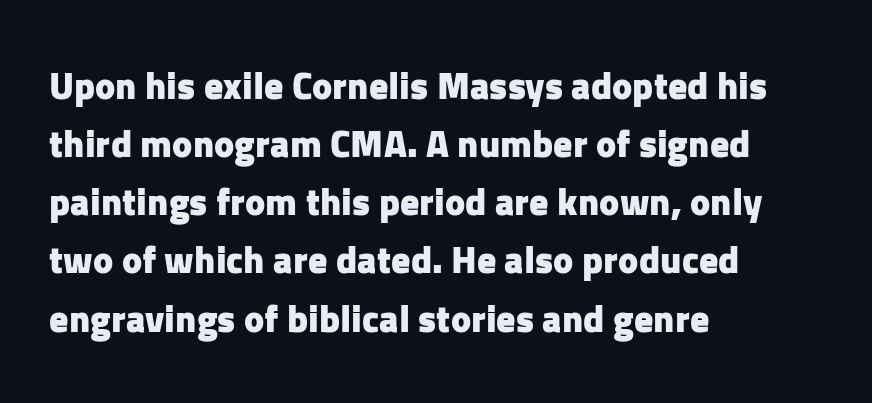
{"serif": "no", "italic": "no", "bold": "yes", "weight": "heavy", "width": "normal", "stroke_contrast": "low", "x_height": "medium", "monospaced": "no", "underline": "no", "align": "left", "line_spacing": "normal", "line_spacing_ratio": 1.53, "letter_spacing": "normal", "letter_spacing_em": 0.0, "glyph_px": 38}
